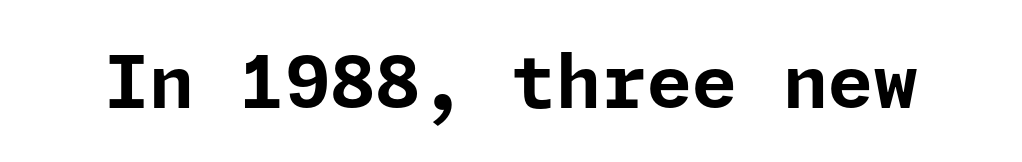
{"serif": "no", "italic": "no", "bold": "yes", "weight": "bold", "width": "normal", "stroke_contrast": "low", "x_height": "medium", "underline": "no", "letter_spacing": "normal", "letter_spacing_em": 0.0, "glyph_px": 73}
